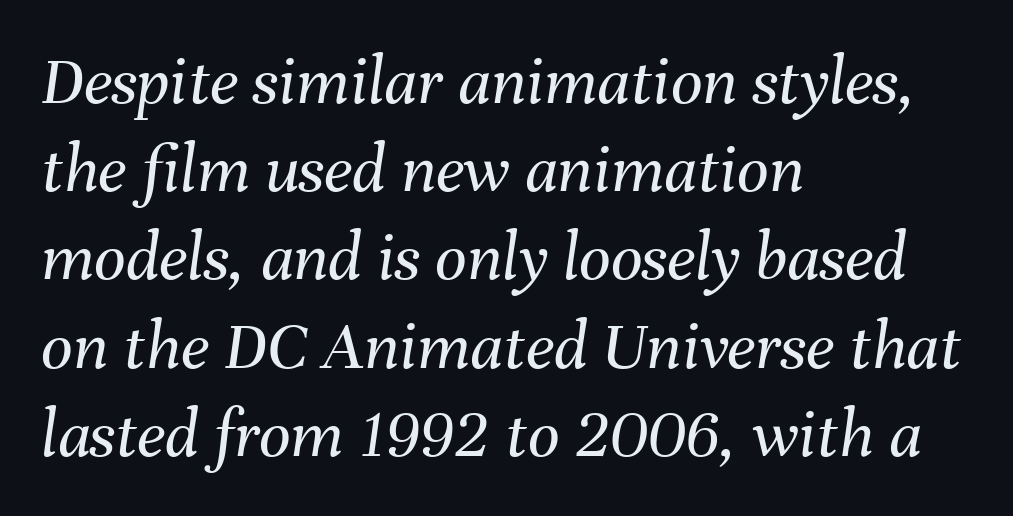
{"italic": "yes", "lean": "right", "slant_degrees": 8, "bold": "no", "weight": "regular", "width": "normal", "stroke_contrast": "medium", "x_height": "medium", "monospaced": "no", "underline": "no", "align": "left", "line_spacing": "normal", "line_spacing_ratio": 1.26, "letter_spacing": "normal", "letter_spacing_em": 0.0, "glyph_px": 70}
